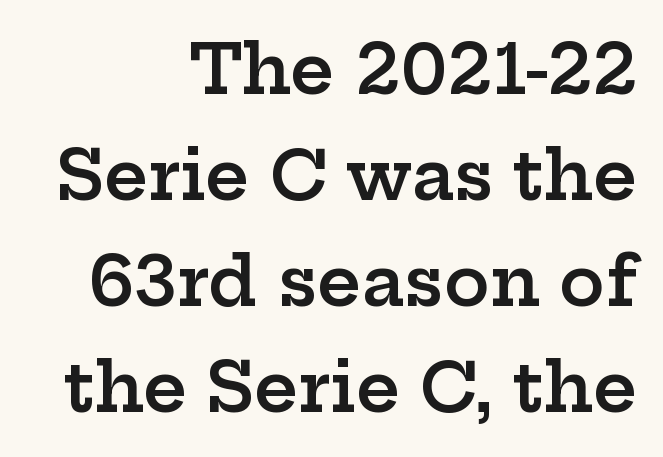
Q: Is the text bold? A: Semi-bold.
Q: Is the text italic (slanted)? A: No, it is upright.
Q: Is the typeface a serif or a sans-serif typeface? A: Serif.
Q: Is the text underlined? A: No.
Q: How is the paragraph aligned? A: Right-aligned.
Q: Is the spacing between letters normal or unusually wide? A: Normal.
Q: Is the spacing between lines tight, normal or loose? A: Normal.
Q: Width (condensed, normal, or wide)? A: Wide.
Q: Stroke contrast? A: Low.
Q: x-height? A: Medium.
Q: Monospaced? A: No.
